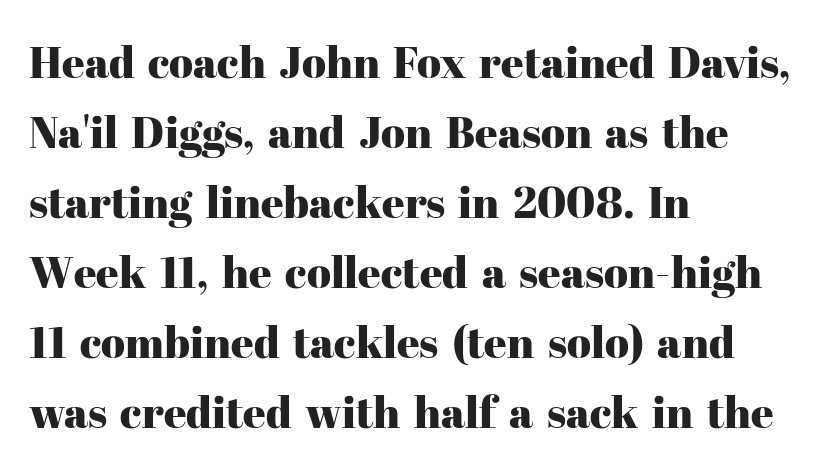
{"serif": "yes", "italic": "no", "width": "normal", "stroke_contrast": "high", "x_height": "medium", "monospaced": "no", "underline": "no", "align": "left", "line_spacing": "normal", "line_spacing_ratio": 1.59, "letter_spacing": "normal", "letter_spacing_em": 0.0, "glyph_px": 44}
